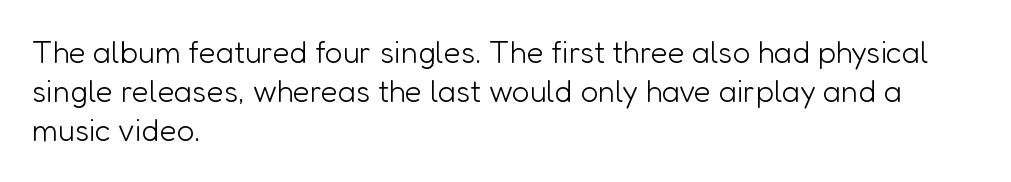
The image shows 31 px light sans-serif type, upright; set left-aligned, normal line spacing (1.26x), normal letter spacing, not underlined; low stroke contrast and a medium x-height.
